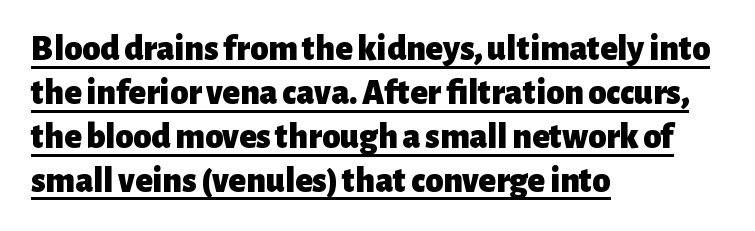
You can see a thin bar hugging the bottom of the glyphs. You can tell from the bare stems that sans-serif type was used. Ascenders rise straight up at ninety degrees. Here the designer chose a conventional face with non-uniform glyph widths. The rendering keeps characters at their native spacing. Strong, thick strokes mark this as bold type.
